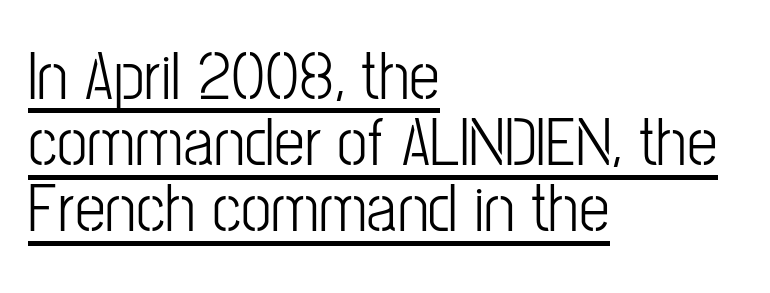
The image shows 69 px light, condensed sans-serif type, upright; set left-aligned, tight line spacing (0.96x), normal letter spacing, underlined; low stroke contrast and a medium x-height.
